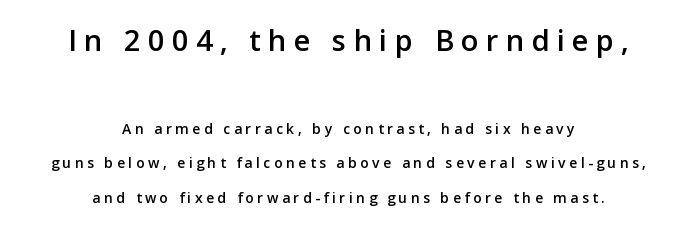
The image shows 29 px semibold sans-serif type, upright; set centered, loose line spacing (2.47x), unusually wide letter spacing (+0.25 em), not underlined; the first (top) block is 2.07x larger; low stroke contrast and a medium x-height.
